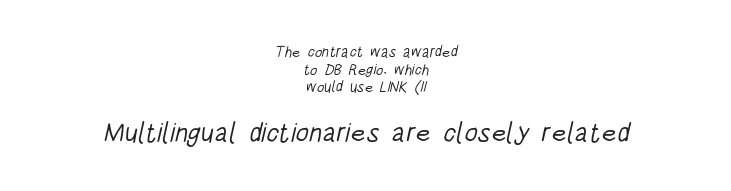
The image shows 27 px text type; set centered, line spacing 1.18x, normal letter spacing, not underlined; the second (bottom) block is 1.8x larger.
